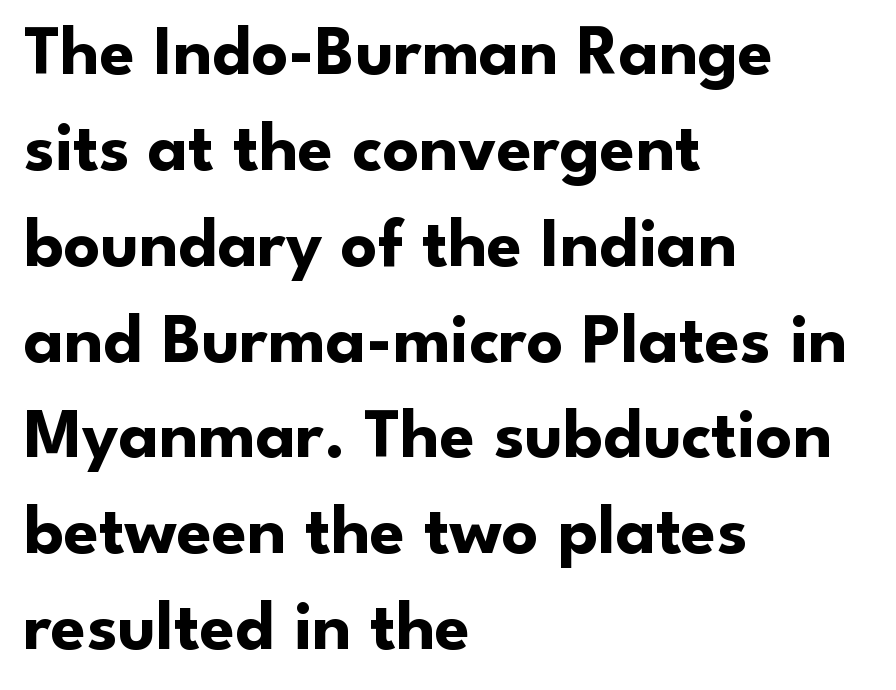
{"serif": "no", "italic": "no", "bold": "yes", "weight": "bold", "width": "normal", "stroke_contrast": "low", "x_height": "small", "monospaced": "no", "underline": "no", "align": "left", "line_spacing": "normal", "line_spacing_ratio": 1.35, "letter_spacing": "normal", "letter_spacing_em": 0.0, "glyph_px": 71}
